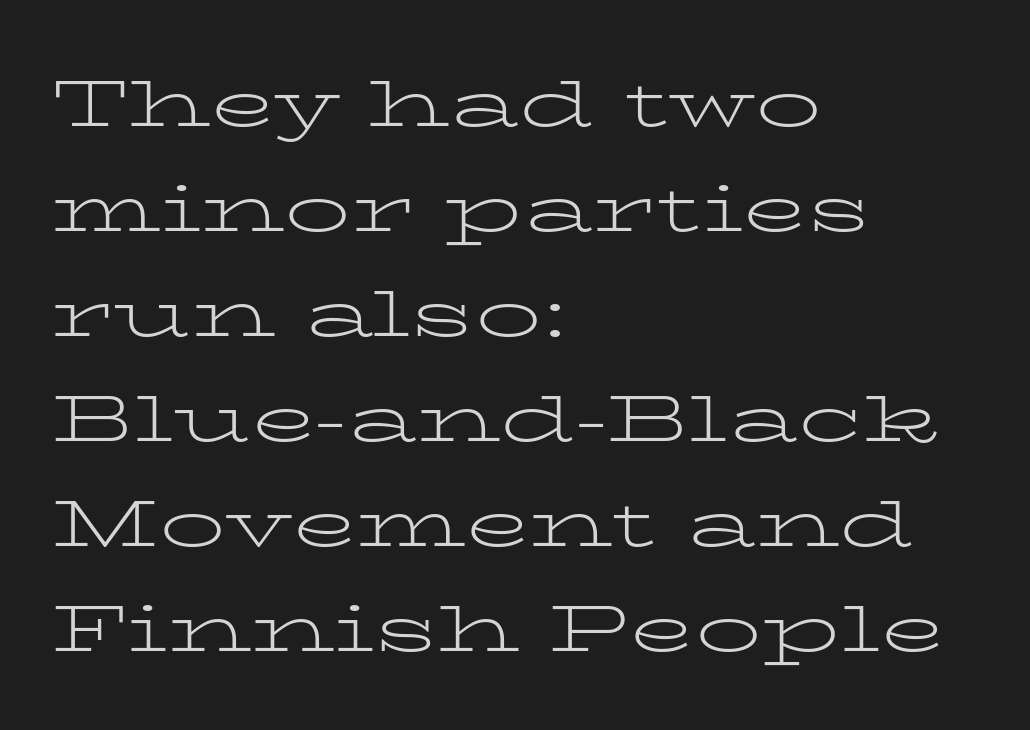
The image shows 66 px light, wide serif type, upright; set left-aligned, normal line spacing (1.59x), normal letter spacing, not underlined; low stroke contrast and a medium x-height.
